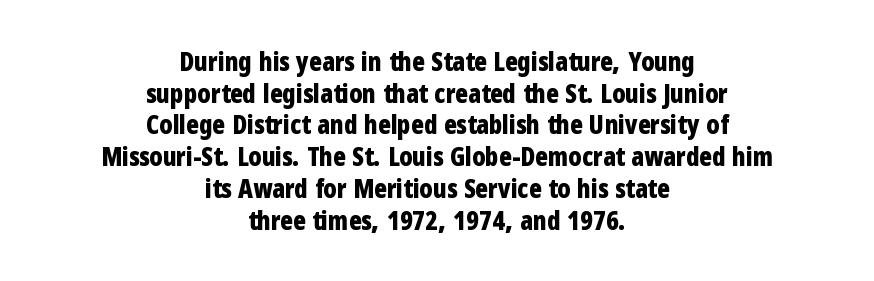
Words appear dense and cohesive because spacing is normal. Heavy, bold letterforms. A clean baseline with only descenders dipping below it. Do the letters lean? They stand straight. Every row of glyphs is offset so its center matches the block's center.
